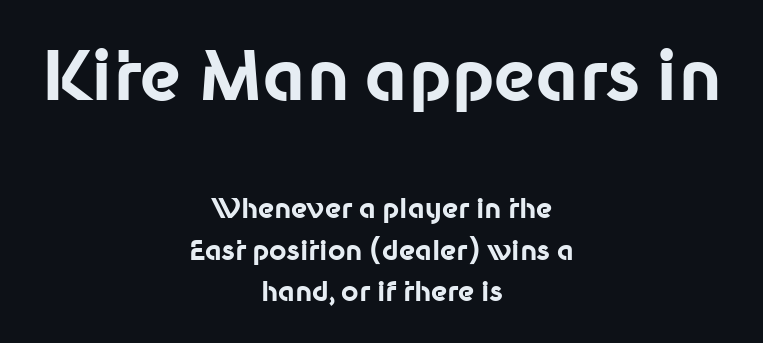
The image shows 68 px bold sans-serif type, upright; set centered, normal line spacing (1.53x), normal letter spacing, not underlined; the first (top) block is 2.52x larger; low stroke contrast and a medium x-height.
